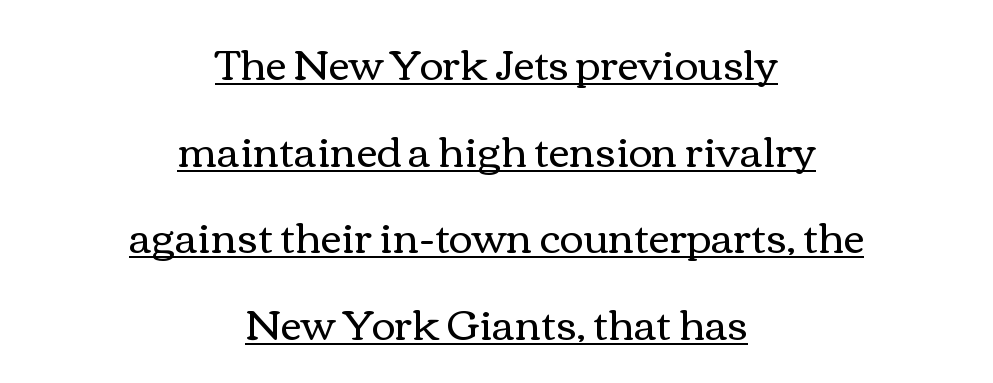
{"italic": "no", "bold": "no", "weight": "regular", "width": "wide", "x_height": "medium", "monospaced": "no", "underline": "yes", "align": "center", "line_spacing": "loose", "line_spacing_ratio": 2.11, "letter_spacing": "normal", "letter_spacing_em": 0.0, "glyph_px": 41}
